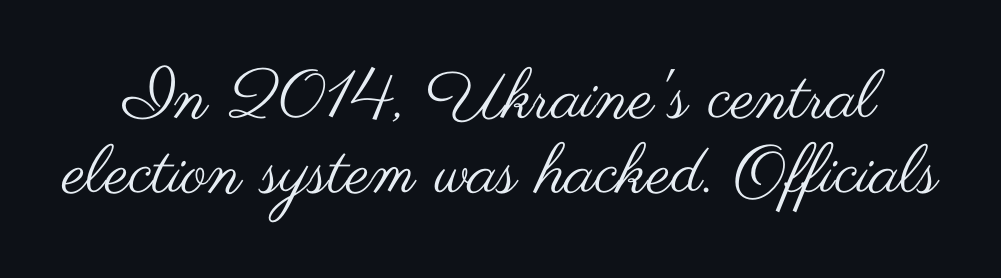
{"serif": "no", "bold": "no", "weight": "regular", "width": "wide", "stroke_contrast": "medium", "x_height": "small", "monospaced": "no", "underline": "no", "line_spacing": "tight", "line_spacing_ratio": 1.11, "letter_spacing": "normal", "letter_spacing_em": 0.0, "glyph_px": 68}
